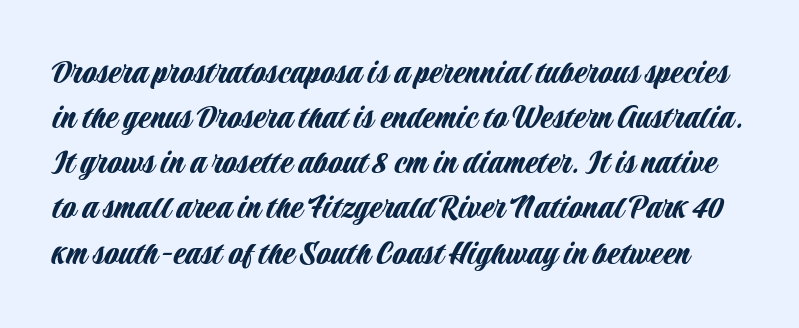
The image shows 37 px condensed sans-serif type; set line spacing 1.22x, normal letter spacing, not underlined; low stroke contrast and a large x-height.
